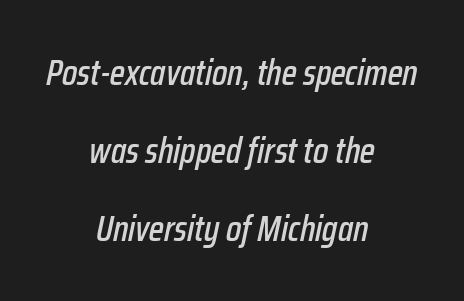
The image shows 36 px condensed type, italic (leaning right); set centered, loose line spacing (2.16x), normal letter spacing, not underlined; low stroke contrast and a medium x-height.
